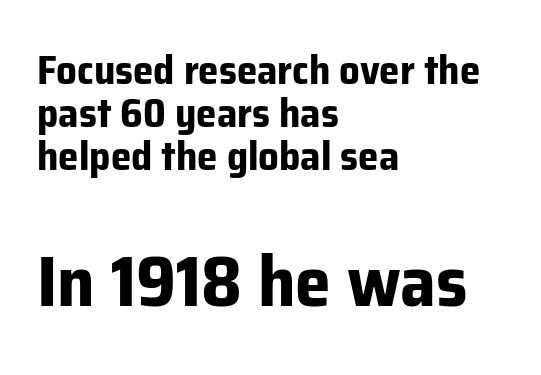
{"serif": "no", "italic": "no", "bold": "yes", "weight": "bold", "width": "normal", "stroke_contrast": "low", "x_height": "medium", "monospaced": "no", "underline": "no", "align": "left", "line_spacing": "tight", "line_spacing_ratio": 1.05, "letter_spacing": "normal", "letter_spacing_em": 0.0, "larger_block": "second", "size_ratio": 1.76, "glyph_px": 72}
